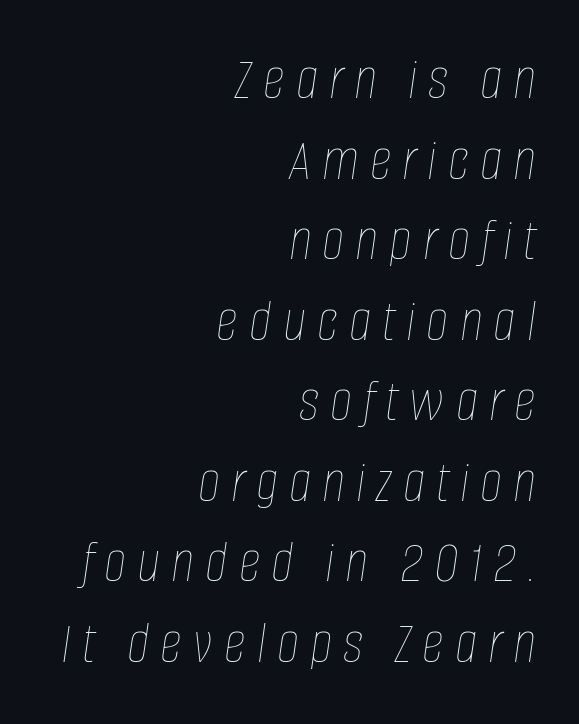
A normal amount of white space separates one row of letters from the next. The glyphs are unaccompanied by any horizontal stroke below them. The font is comparable to plain body text, perhaps lighter. The face used here is proportionally spaced, like ordinary book or web type. In terms of posture, this sample is oblique.
